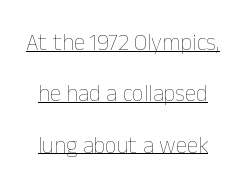
Q: Is the text bold? A: No.
Q: Is the text italic (slanted)? A: No, it is upright.
Q: Is the text underlined? A: Yes.
Q: Is the spacing between letters normal or unusually wide? A: Normal.
Q: Is the spacing between lines tight, normal or loose? A: Loose.
